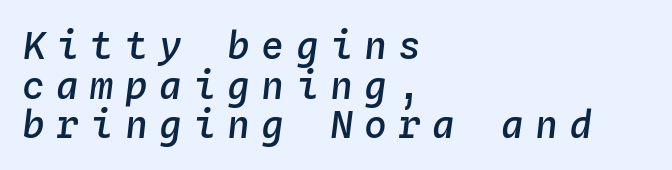
{"italic": "yes", "lean": "right", "slant_degrees": 4, "bold": "semi", "weight": "semibold", "width": "normal", "stroke_contrast": "low", "x_height": "medium", "monospaced": "yes", "underline": "no", "align": "left", "line_spacing": "tight", "line_spacing_ratio": 1.04, "letter_spacing": "wide", "letter_spacing_em": 0.3, "glyph_px": 38}
